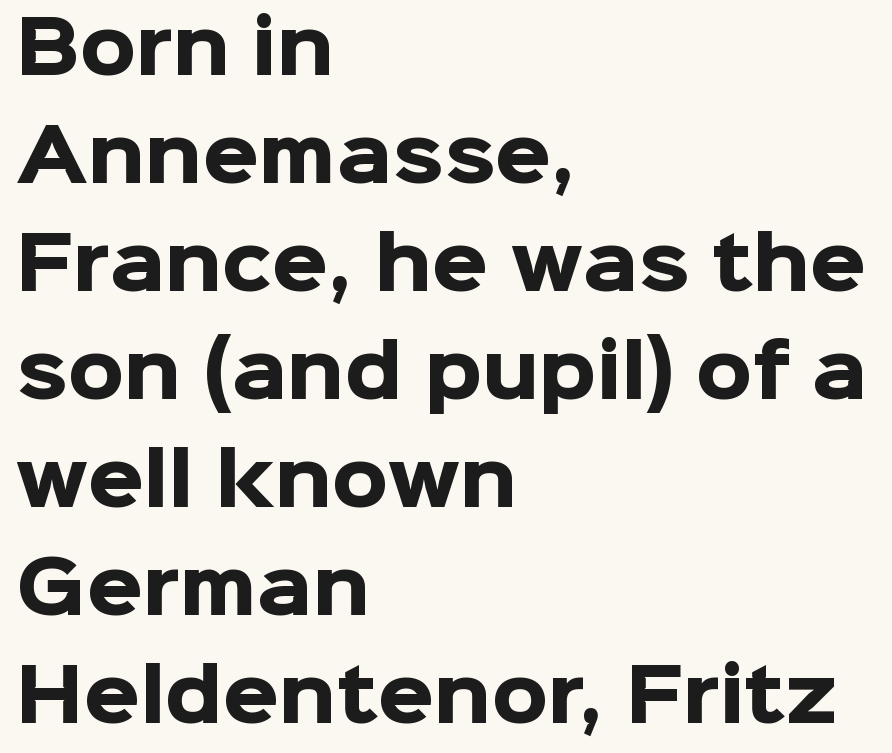
{"serif": "no", "italic": "no", "bold": "yes", "weight": "heavy", "width": "normal", "stroke_contrast": "low", "x_height": "medium", "monospaced": "no", "underline": "no", "align": "left", "line_spacing": "normal", "line_spacing_ratio": 1.5, "letter_spacing": "normal", "letter_spacing_em": 0.0, "glyph_px": 72}
